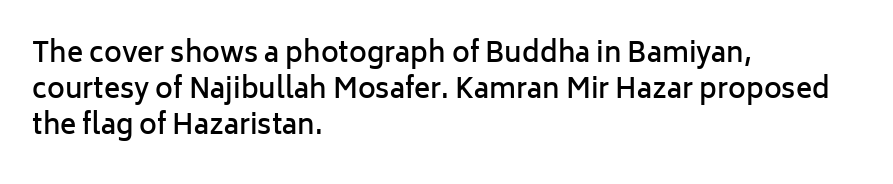
{"italic": "no", "bold": "semi", "underline": "no", "align": "left", "line_spacing": "normal", "line_spacing_ratio": 1.33, "letter_spacing": "normal", "letter_spacing_em": 0.0, "glyph_px": 27}
